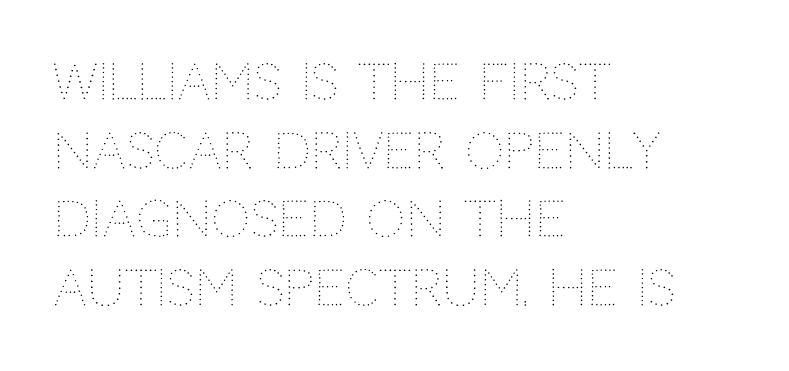
Q: Is the text bold? A: No.
Q: Is the text italic (slanted)? A: No, it is upright.
Q: Is the text underlined? A: No.
Q: How is the paragraph aligned? A: Left-aligned.
Q: Is the spacing between letters normal or unusually wide? A: Normal.
Q: Is the spacing between lines tight, normal or loose? A: Normal.
Q: Width (condensed, normal, or wide)? A: Normal.
Q: Stroke contrast? A: Medium.
Q: x-height? A: Large.
Q: Monospaced? A: No.
